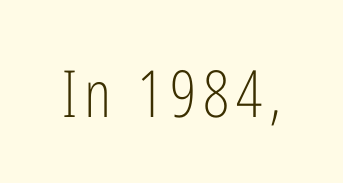
Q: Is the text bold? A: No.
Q: Is the text italic (slanted)? A: No, it is upright.
Q: Is the typeface a serif or a sans-serif typeface? A: Sans-serif.
Q: Is the text underlined? A: No.
Q: Width (condensed, normal, or wide)? A: Condensed.
Q: Stroke contrast? A: Low.
Q: x-height? A: Medium.
Q: Monospaced? A: No.
